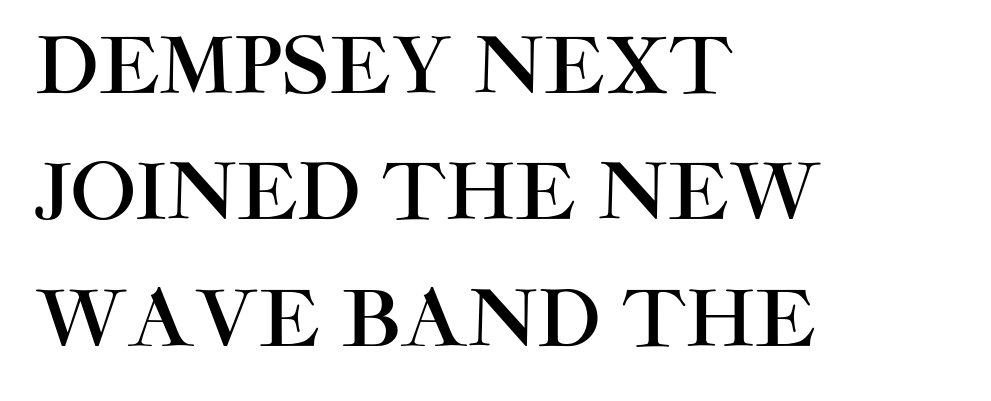
Standard letterfit; no display-style spreading of the glyphs. The passage shown stacks its lines at a standard gap. Varying glyph widths throughout — classic text-font behaviour. Horizontal alignment here is leftward, the default for most running prose. This sample uses an upright cut, with every glyph sitting square on the baseline. Letters rest on an invisible, unmarked baseline.
